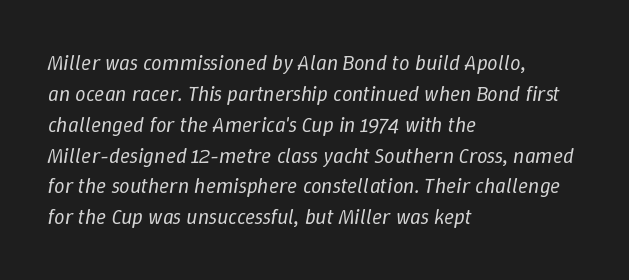
The image shows 21 px text type, italic (leaning right); set left-aligned, normal line spacing (1.47x), normal letter spacing, not underlined.
